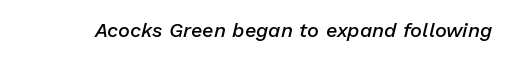
{"italic": "yes", "lean": "right", "slant_degrees": 13, "bold": "semi", "underline": "no", "letter_spacing": "normal", "letter_spacing_em": 0.0, "glyph_px": 20}
